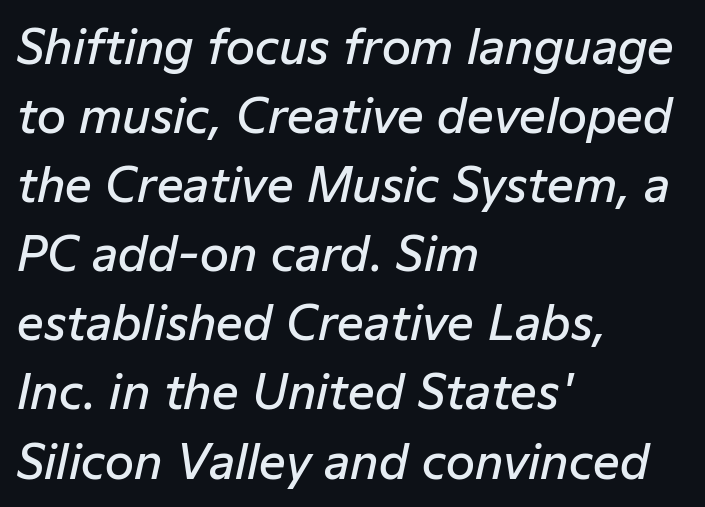
Q: Is the text bold? A: Semi-bold.
Q: Is the text italic (slanted)? A: Yes, it leans right by about 12 degrees.
Q: Is the text underlined? A: No.
Q: How is the paragraph aligned? A: Left-aligned.
Q: Is the spacing between letters normal or unusually wide? A: Normal.
Q: Is the spacing between lines tight, normal or loose? A: Normal.
Q: Width (condensed, normal, or wide)? A: Normal.
Q: Stroke contrast? A: Low.
Q: x-height? A: Medium.
Q: Monospaced? A: No.
